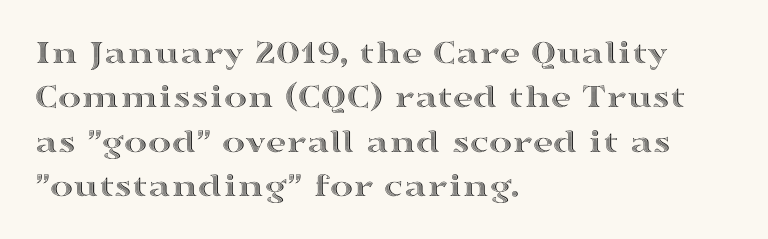
{"italic": "no", "width": "wide", "x_height": "medium", "monospaced": "no", "underline": "no", "align": "left", "line_spacing": "normal", "line_spacing_ratio": 1.27, "letter_spacing": "normal", "letter_spacing_em": 0.0, "glyph_px": 35}
